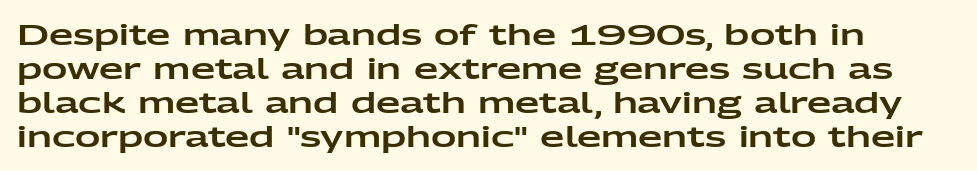
The rendering keeps characters at their native spacing. Type without underlining. Think of a printed novel: that variable character pitch is what you see here. The rendering shows plain stroke endings on the letterforms — a sans-serif design. Italic: no, the glyphs are upright roman.
